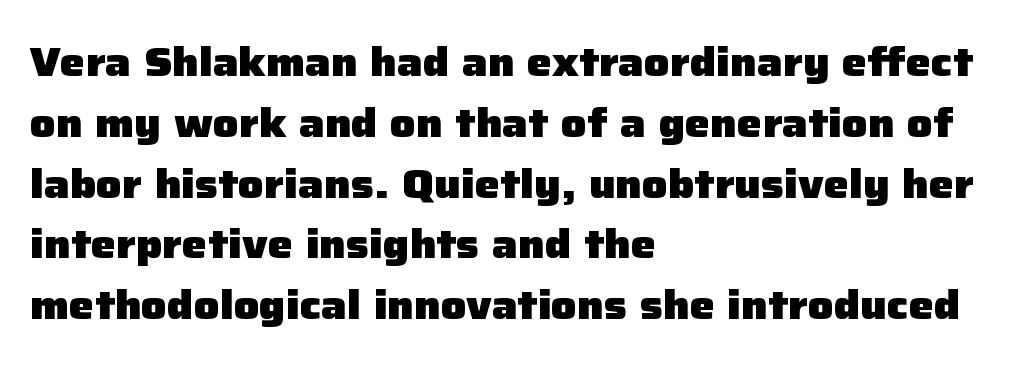
Q: Is the text bold? A: Yes.
Q: Is the text italic (slanted)? A: No, it is upright.
Q: Is the typeface a serif or a sans-serif typeface? A: Sans-serif.
Q: Is the text underlined? A: No.
Q: How is the paragraph aligned? A: Left-aligned.
Q: Is the spacing between letters normal or unusually wide? A: Normal.
Q: Is the spacing between lines tight, normal or loose? A: Normal.
Q: Width (condensed, normal, or wide)? A: Normal.
Q: Stroke contrast? A: Low.
Q: x-height? A: Medium.
Q: Monospaced? A: No.
